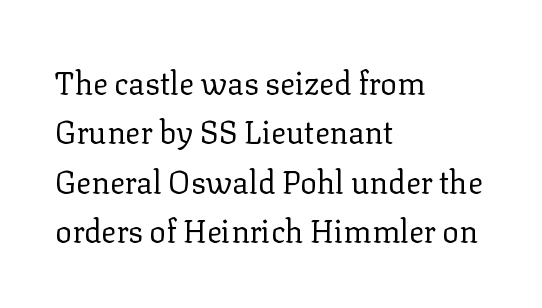
Q: Is the text bold? A: No.
Q: Is the text italic (slanted)? A: No, it is upright.
Q: Is the typeface a serif or a sans-serif typeface? A: Serif.
Q: Is the text underlined? A: No.
Q: How is the paragraph aligned? A: Left-aligned.
Q: Is the spacing between letters normal or unusually wide? A: Normal.
Q: Is the spacing between lines tight, normal or loose? A: Normal.
Q: Width (condensed, normal, or wide)? A: Normal.
Q: Stroke contrast? A: Low.
Q: x-height? A: Medium.
Q: Monospaced? A: No.
